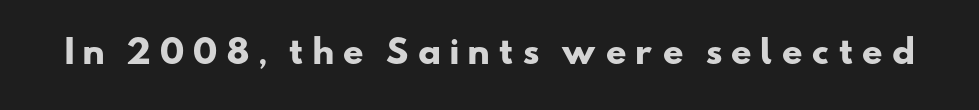
Q: Is the text bold? A: Yes.
Q: Is the typeface a serif or a sans-serif typeface? A: Sans-serif.
Q: Is the text underlined? A: No.
Q: Is the spacing between letters normal or unusually wide? A: Unusually wide.
Q: Width (condensed, normal, or wide)? A: Wide.
Q: Stroke contrast? A: Low.
Q: x-height? A: Small.
Q: Monospaced? A: No.
